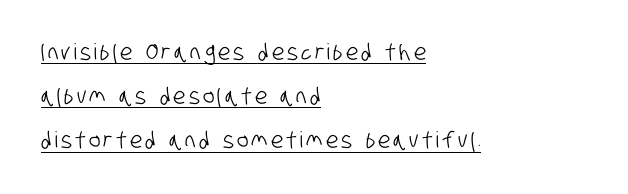
A typesetter would call this leading open, well beyond the default. The face used here appears with an underline applied. If you drew a ruler down the left edge, every line would touch it.
